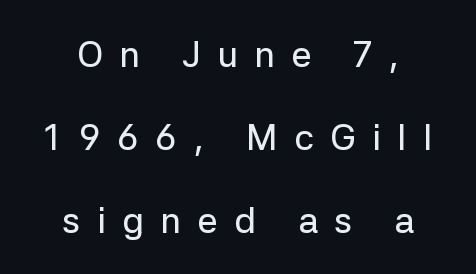
Q: Is the text italic (slanted)? A: No, it is upright.
Q: Is the typeface a serif or a sans-serif typeface? A: Sans-serif.
Q: Is the text underlined? A: No.
Q: Is the spacing between letters normal or unusually wide? A: Unusually wide.
Q: Is the spacing between lines tight, normal or loose? A: Loose.
Q: Width (condensed, normal, or wide)? A: Normal.
Q: Stroke contrast? A: Low.
Q: x-height? A: Medium.
Q: Monospaced? A: No.
